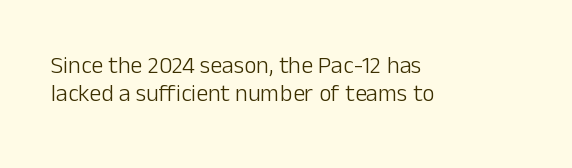
Q: Is the text bold? A: No.
Q: Is the text italic (slanted)? A: No, it is upright.
Q: Is the text underlined? A: No.
Q: How is the paragraph aligned? A: Left-aligned.
Q: Is the spacing between letters normal or unusually wide? A: Normal.
